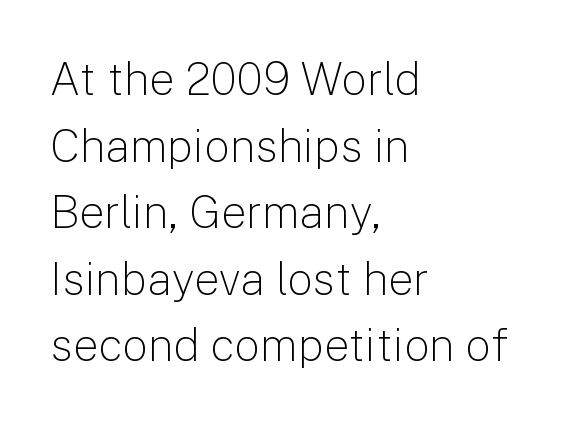
{"serif": "no", "italic": "no", "bold": "no", "weight": "light", "width": "normal", "stroke_contrast": "low", "x_height": "medium", "monospaced": "no", "underline": "no", "align": "left", "line_spacing": "normal", "line_spacing_ratio": 1.48, "letter_spacing": "normal", "letter_spacing_em": 0.0, "glyph_px": 45}
